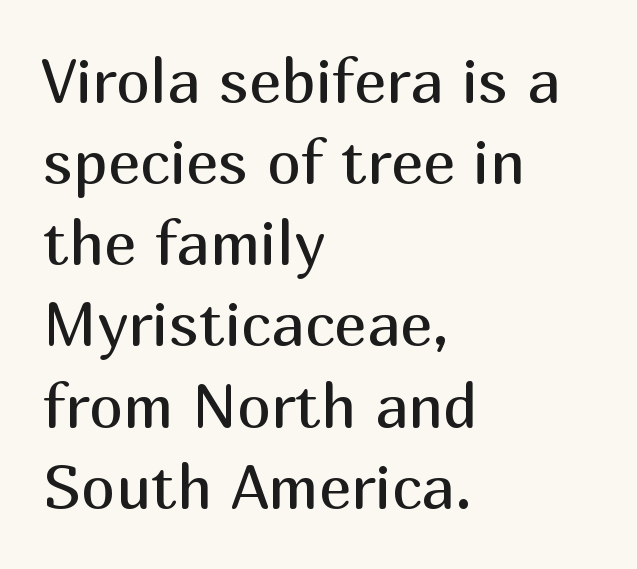
Q: Is the text bold? A: No.
Q: Is the text italic (slanted)? A: No, it is upright.
Q: Is the typeface a serif or a sans-serif typeface? A: Sans-serif.
Q: Is the text underlined? A: No.
Q: How is the paragraph aligned? A: Left-aligned.
Q: Is the spacing between letters normal or unusually wide? A: Normal.
Q: Is the spacing between lines tight, normal or loose? A: Normal.
Q: Width (condensed, normal, or wide)? A: Normal.
Q: Stroke contrast? A: Medium.
Q: x-height? A: Medium.
Q: Monospaced? A: No.
